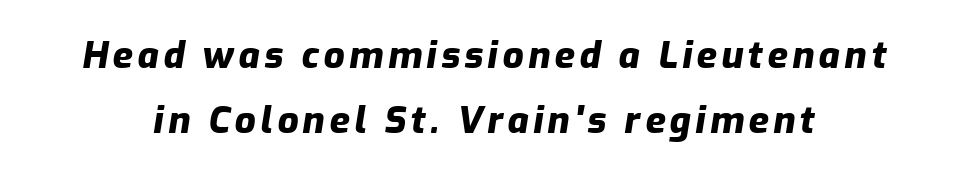
Heavy-handed strokes throughout: this text is bold. Check the space under the baseline: it is left empty. Is the type slanted? Yes — the strokes lean at a clear angle. Do the characters align in a grid? No, the font is proportional.
